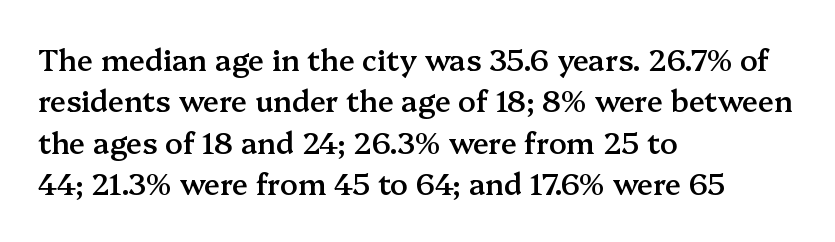
The image shows 29 px semibold serif type, upright; set left-aligned, normal line spacing (1.43x), normal letter spacing, not underlined; medium stroke contrast and a medium x-height.
